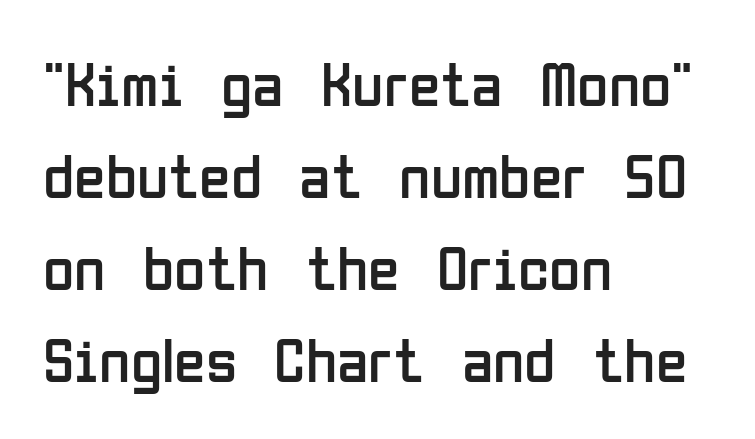
The image shows 64 px regular-weight, condensed sans-serif type, upright; set left-aligned, normal line spacing (1.44x), normal letter spacing, not underlined; low stroke contrast and a medium x-height.
